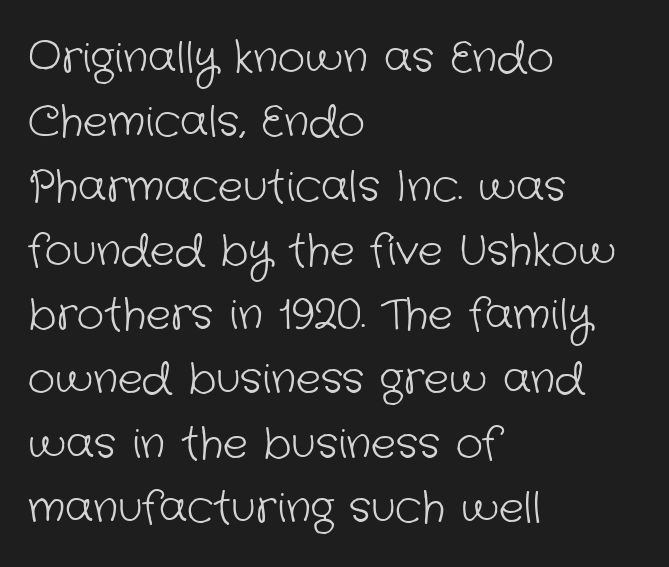
The image shows 42 px light sans-serif type; set left-aligned, normal line spacing (1.53x), normal letter spacing, not underlined; low stroke contrast and a medium x-height.
